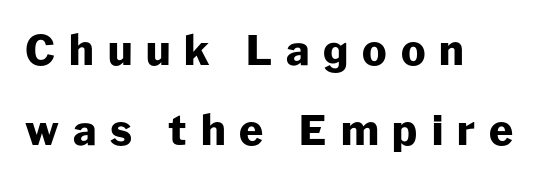
Q: Is the text bold? A: Yes.
Q: Is the text italic (slanted)? A: No, it is upright.
Q: Is the typeface a serif or a sans-serif typeface? A: Sans-serif.
Q: Is the text underlined? A: No.
Q: How is the paragraph aligned? A: Left-aligned.
Q: Is the spacing between letters normal or unusually wide? A: Unusually wide.
Q: Is the spacing between lines tight, normal or loose? A: Loose.
Q: Width (condensed, normal, or wide)? A: Normal.
Q: Stroke contrast? A: Low.
Q: x-height? A: Medium.
Q: Monospaced? A: No.
